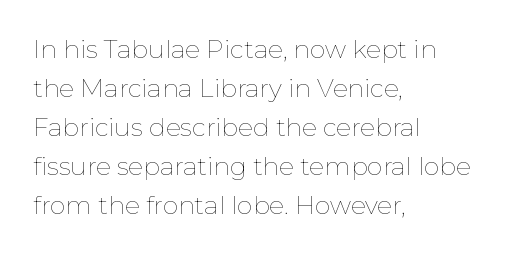
The image shows 25 px text type, upright; set left-aligned, normal line spacing (1.56x), normal letter spacing, not underlined.
